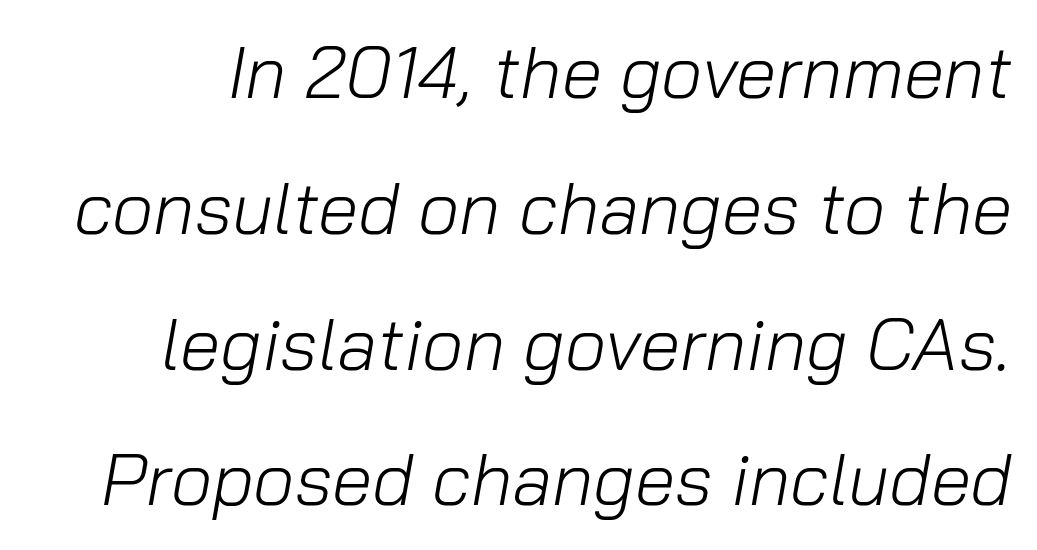
Q: Is the text bold? A: No.
Q: Is the text italic (slanted)? A: Yes, it leans right by about 10 degrees.
Q: Is the text underlined? A: No.
Q: Is the spacing between letters normal or unusually wide? A: Normal.
Q: Width (condensed, normal, or wide)? A: Normal.
Q: Stroke contrast? A: Low.
Q: x-height? A: Medium.
Q: Monospaced? A: No.
